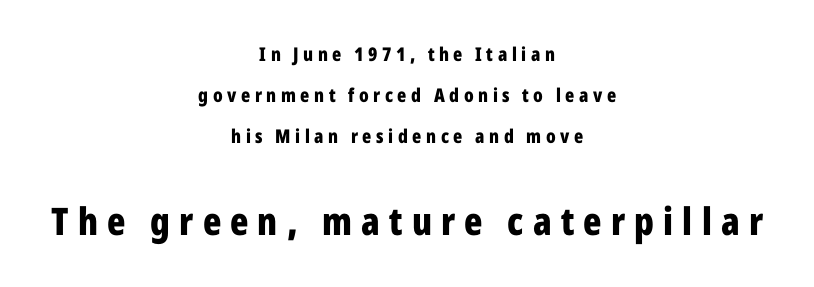
The image shows 38 px bold, condensed sans-serif type, upright; set centered, loose line spacing (2.16x), unusually wide letter spacing (+0.24 em), not underlined; the second (bottom) block is 2.0x larger; low stroke contrast and a medium x-height.
